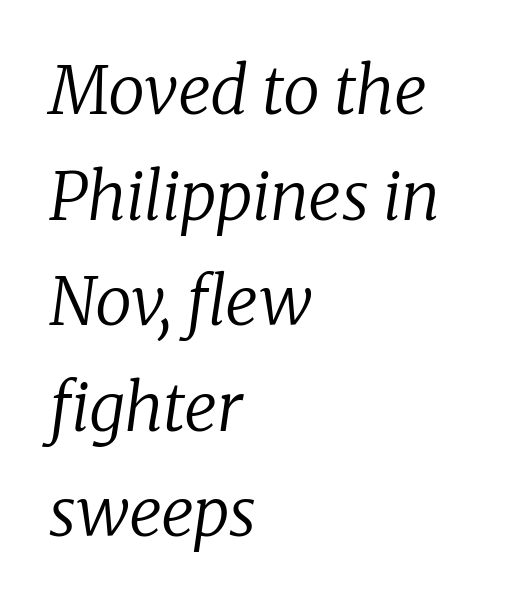
{"serif": "yes", "italic": "yes", "lean": "right", "slant_degrees": 8, "bold": "no", "weight": "regular", "width": "normal", "stroke_contrast": "low", "x_height": "medium", "monospaced": "no", "underline": "no", "align": "left", "line_spacing": "normal", "line_spacing_ratio": 1.6, "letter_spacing": "normal", "letter_spacing_em": 0.0, "glyph_px": 66}
